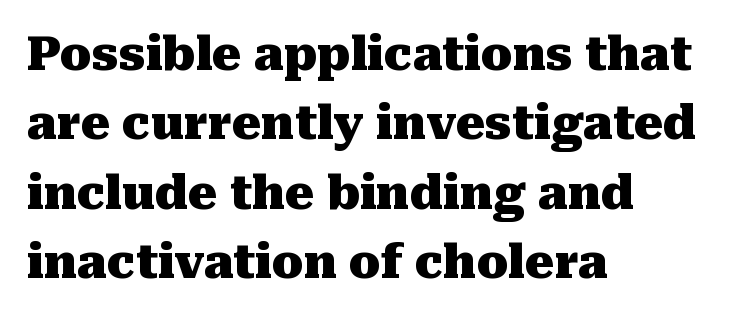
{"serif": "yes", "italic": "no", "bold": "yes", "weight": "heavy", "width": "normal", "stroke_contrast": "medium", "x_height": "medium", "monospaced": "no", "underline": "no", "align": "left", "line_spacing": "normal", "line_spacing_ratio": 1.51, "letter_spacing": "normal", "letter_spacing_em": 0.0, "glyph_px": 46}
